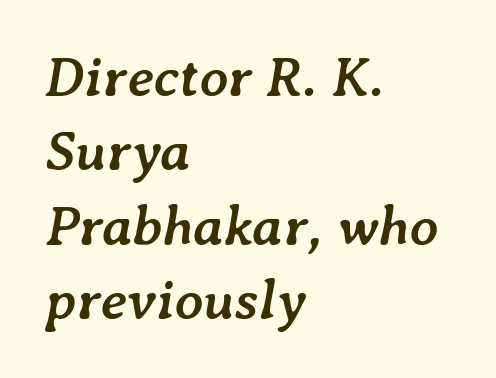
{"italic": "yes", "lean": "right", "slant_degrees": 7, "bold": "yes", "weight": "semibold", "width": "normal", "stroke_contrast": "low", "x_height": "medium", "monospaced": "no", "underline": "no", "align": "left", "line_spacing": "normal", "line_spacing_ratio": 1.33, "letter_spacing": "normal", "letter_spacing_em": 0.0, "glyph_px": 56}
